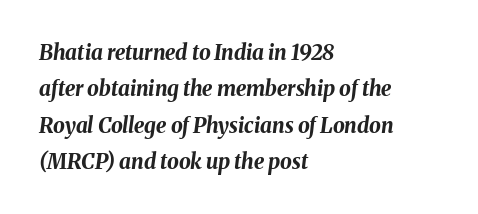
The image shows 21 px bold type, italic (leaning right); set left-aligned, line spacing 1.73x, normal letter spacing, not underlined.
